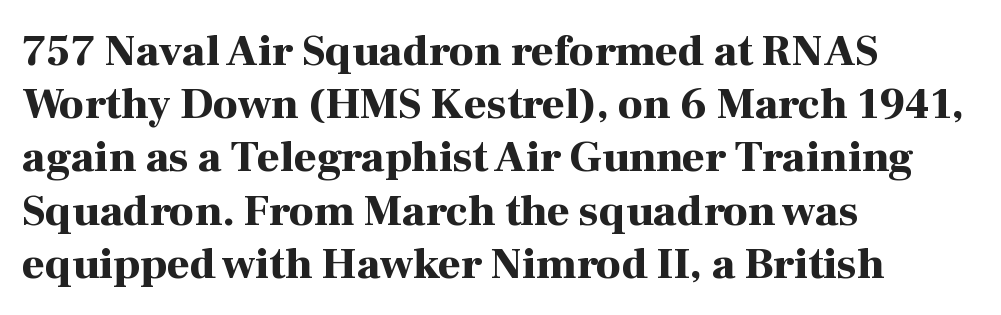
Q: Is the text bold? A: Yes.
Q: Is the text italic (slanted)? A: No, it is upright.
Q: Is the typeface a serif or a sans-serif typeface? A: Serif.
Q: Is the text underlined? A: No.
Q: How is the paragraph aligned? A: Left-aligned.
Q: Is the spacing between letters normal or unusually wide? A: Normal.
Q: Width (condensed, normal, or wide)? A: Normal.
Q: Stroke contrast? A: High.
Q: x-height? A: Medium.
Q: Monospaced? A: No.
